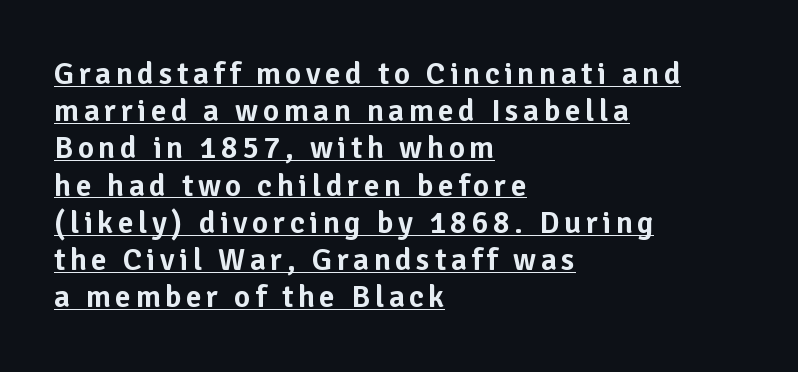
Q: Is the text italic (slanted)? A: No, it is upright.
Q: Is the typeface a serif or a sans-serif typeface? A: Sans-serif.
Q: Is the text underlined? A: Yes.
Q: How is the paragraph aligned? A: Left-aligned.
Q: Width (condensed, normal, or wide)? A: Normal.
Q: Stroke contrast? A: Low.
Q: x-height? A: Medium.
Q: Monospaced? A: No.
